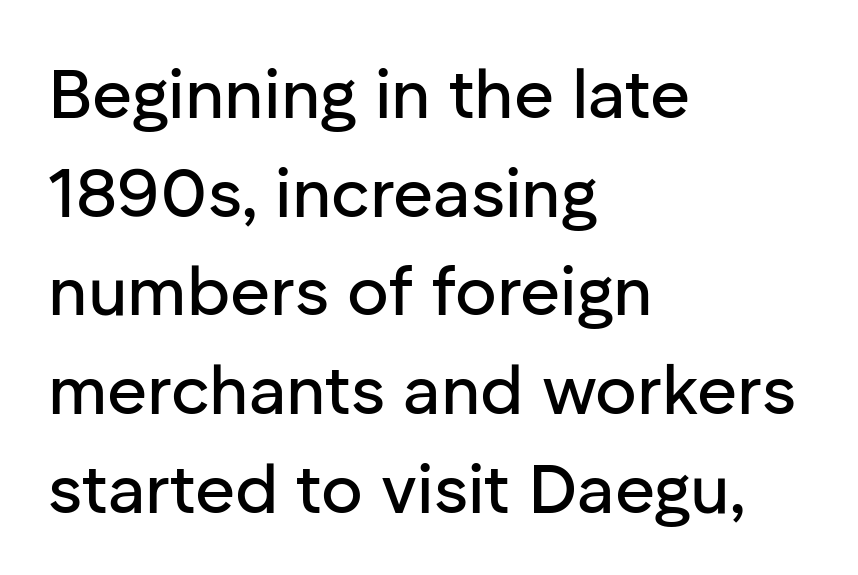
The typography opts for an upright posture over an oblique one. Line beginnings align vertically; line endings do not. Is this a fixed-width face? No — the glyphs have proportional, varying widths. Summary of vertical rhythm: regular, with standard interline spacing. Observe the ordinary spacing: letters are neighbours, not strangers.
